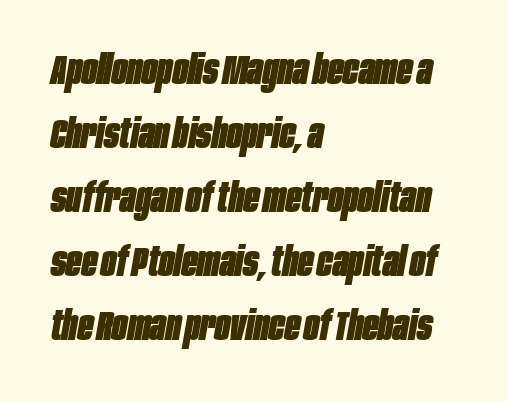
{"italic": "yes", "lean": "right", "slant_degrees": 10, "bold": "yes", "weight": "heavy", "width": "condensed", "stroke_contrast": "low", "x_height": "large", "monospaced": "no", "underline": "no", "align": "left", "line_spacing": "normal", "line_spacing_ratio": 1.56, "letter_spacing": "normal", "letter_spacing_em": 0.0, "glyph_px": 41}
